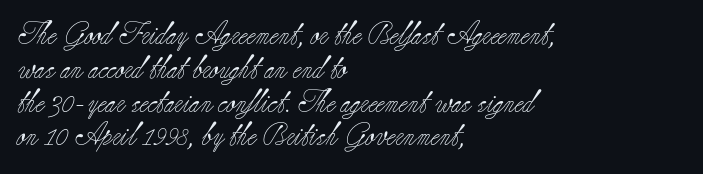
Q: Is the text bold? A: No.
Q: Is the text italic (slanted)? A: Yes.
Q: Is the text underlined? A: No.
Q: How is the paragraph aligned? A: Left-aligned.
Q: Is the spacing between letters normal or unusually wide? A: Normal.
Q: Is the spacing between lines tight, normal or loose? A: Normal.
